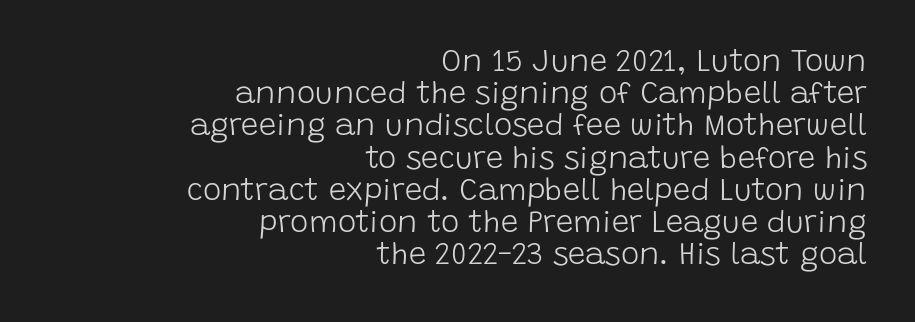
Q: Is the text bold? A: No.
Q: Is the text italic (slanted)? A: No, it is upright.
Q: Is the typeface a serif or a sans-serif typeface? A: Sans-serif.
Q: Is the text underlined? A: No.
Q: How is the paragraph aligned? A: Right-aligned.
Q: Is the spacing between letters normal or unusually wide? A: Normal.
Q: Is the spacing between lines tight, normal or loose? A: Tight.
Q: Width (condensed, normal, or wide)? A: Normal.
Q: Stroke contrast? A: Low.
Q: x-height? A: Large.
Q: Monospaced? A: No.
